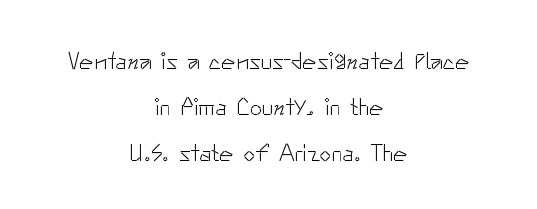
{"italic": "no", "bold": "no", "underline": "no", "align": "center", "line_spacing": "loose", "line_spacing_ratio": 1.92, "letter_spacing": "normal", "letter_spacing_em": 0.0, "glyph_px": 24}
